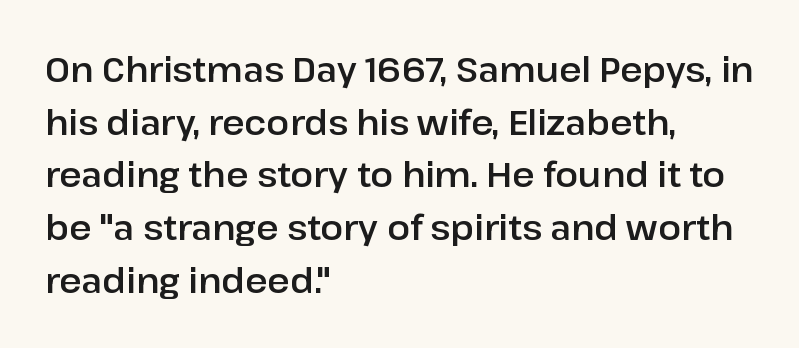
Q: Is the text italic (slanted)? A: No, it is upright.
Q: Is the typeface a serif or a sans-serif typeface? A: Sans-serif.
Q: Is the text underlined? A: No.
Q: How is the paragraph aligned? A: Left-aligned.
Q: Is the spacing between letters normal or unusually wide? A: Normal.
Q: Is the spacing between lines tight, normal or loose? A: Normal.
Q: Width (condensed, normal, or wide)? A: Normal.
Q: Stroke contrast? A: Low.
Q: x-height? A: Medium.
Q: Monospaced? A: No.
